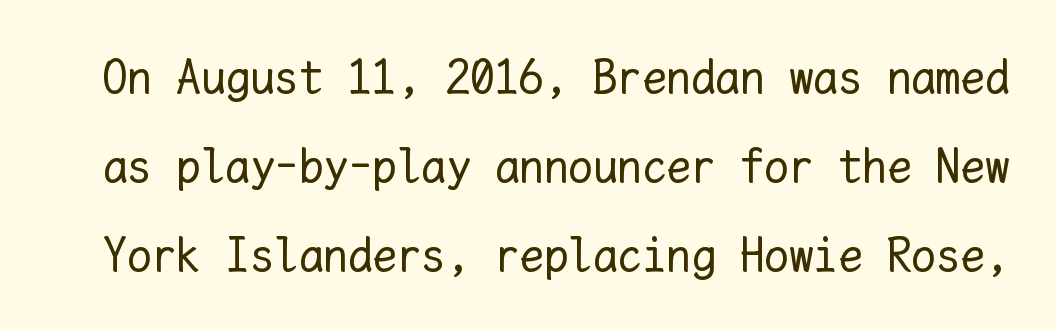
Note the uniform advance width — an 'i' takes as much space as an 'm'. Nope, not italic — everything's standing straight. The baseline area is clear. Tracking value appears to be zero — textbook default spacing.
